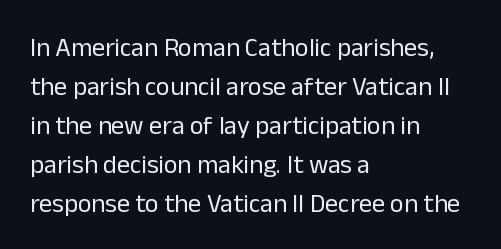
Each new line begins a customary step beneath the previous one. Students, note that the glyphs here touch the page at normal intervals. Letters rest on an invisible, unmarked baseline. Posture: upright roman.
